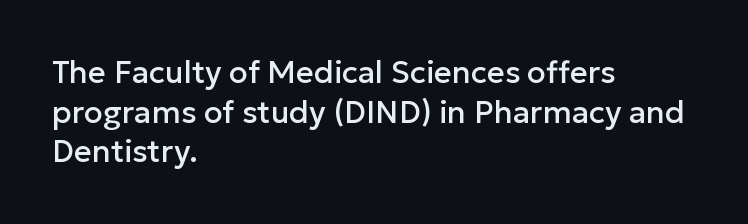
Q: Is the text italic (slanted)? A: No, it is upright.
Q: Is the typeface a serif or a sans-serif typeface? A: Sans-serif.
Q: Is the text underlined? A: No.
Q: How is the paragraph aligned? A: Left-aligned.
Q: Is the spacing between letters normal or unusually wide? A: Normal.
Q: Is the spacing between lines tight, normal or loose? A: Normal.
Q: Width (condensed, normal, or wide)? A: Normal.
Q: Stroke contrast? A: Low.
Q: x-height? A: Medium.
Q: Monospaced? A: No.
